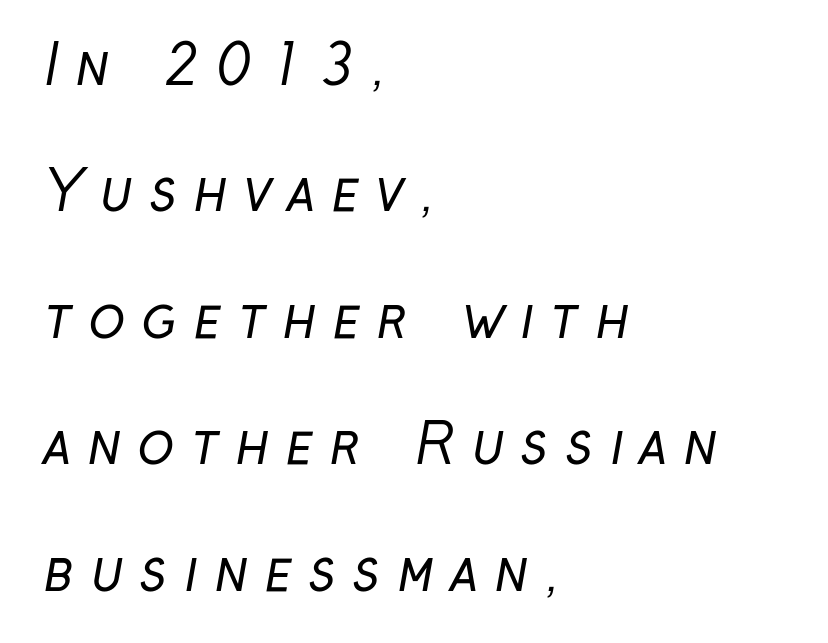
The image shows 55 px regular-weight, condensed sans-serif type; set left-aligned, loose line spacing (2.3x), unusually wide letter spacing (+0.3 em), not underlined; low stroke contrast and a medium x-height.
